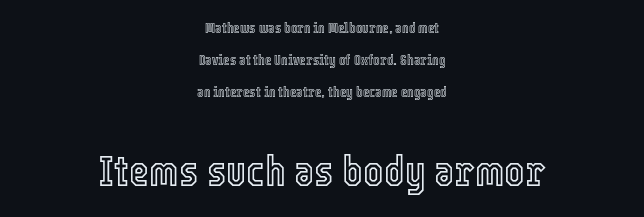
The image shows 43 px condensed type, upright; set centered, loose line spacing (2.29x), normal letter spacing, not underlined; the second (bottom) block is 3.07x larger; a medium x-height.
